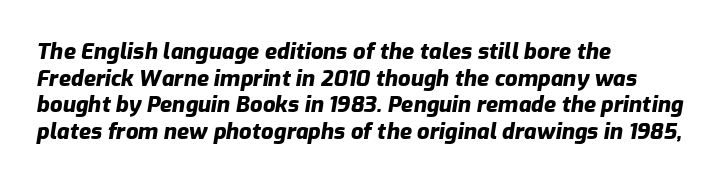
Where is the straight margin? On the left. Set as a true bold cut, around the 700 mark. The letterforms sit shoulder to shoulder at normal distance. Quick note: italic.
